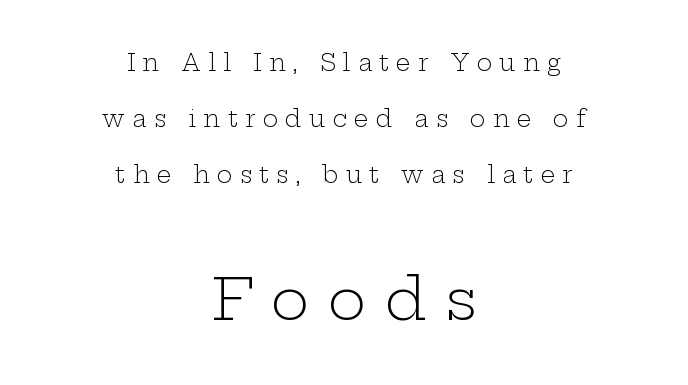
Q: Is the text bold? A: No.
Q: Is the text italic (slanted)? A: No, it is upright.
Q: Is the typeface a serif or a sans-serif typeface? A: Serif.
Q: Is the text underlined? A: No.
Q: How is the paragraph aligned? A: Centered.
Q: Is the spacing between letters normal or unusually wide? A: Unusually wide.
Q: Is the spacing between lines tight, normal or loose? A: Loose.
Q: Which block of text is set in a larger size, the first (top) or the second (bottom)? A: The second (bottom) one.
Q: Width (condensed, normal, or wide)? A: Wide.
Q: Stroke contrast? A: Low.
Q: x-height? A: Medium.
Q: Monospaced? A: No.
